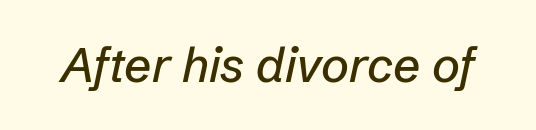
The image shows 48 px text type, italic (leaning right); set normal letter spacing, not underlined; low stroke contrast and a medium x-height.
